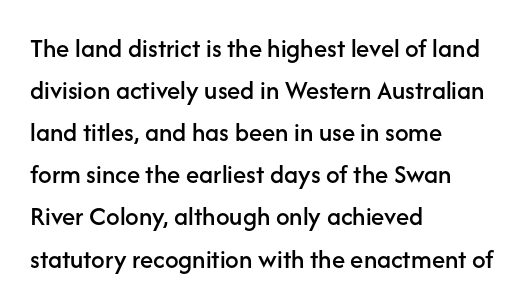
The image shows 27 px text type, upright; set left-aligned, normal line spacing (1.56x), normal letter spacing, not underlined.
